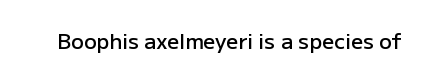
Q: Is the text bold? A: Semi-bold.
Q: Is the text italic (slanted)? A: No, it is upright.
Q: Is the text underlined? A: No.
Q: Is the spacing between letters normal or unusually wide? A: Normal.
